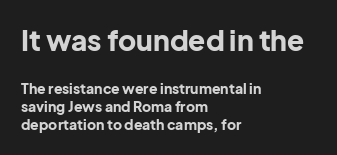
The passage shown stacks its lines at a standard gap. Do the characters align in a grid? No, the font is proportional. Each glyph is drawn with heavy, bold strokes. Typesetter's note — upper block bumped up in size, lower block left smaller. Bare-footed words on every line. Typeset ragged right — the left edge is the straight one.
